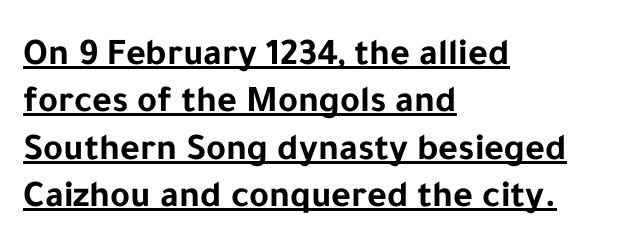
{"serif": "no", "italic": "no", "bold": "yes", "weight": "bold", "width": "normal", "stroke_contrast": "low", "x_height": "medium", "monospaced": "no", "underline": "yes", "align": "left", "line_spacing": "normal", "line_spacing_ratio": 1.25, "letter_spacing": "normal", "letter_spacing_em": 0.0, "glyph_px": 38}
